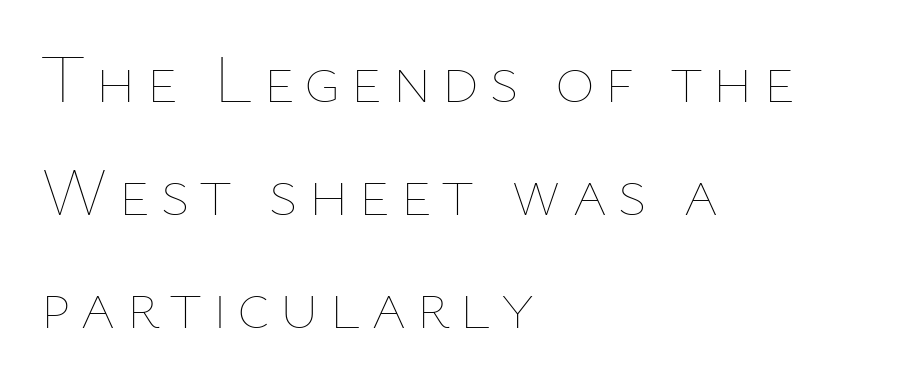
The image shows 68 px thin type, upright; set left-aligned, normal line spacing (1.66x), not underlined; low stroke contrast and a medium x-height.
